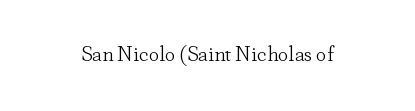
The passage shown is not underscored anywhere. The font's upright variant was chosen for this text. Stems here are at most as thick as an everyday book face. Observe the ordinary spacing: letters are neighbours, not strangers.
